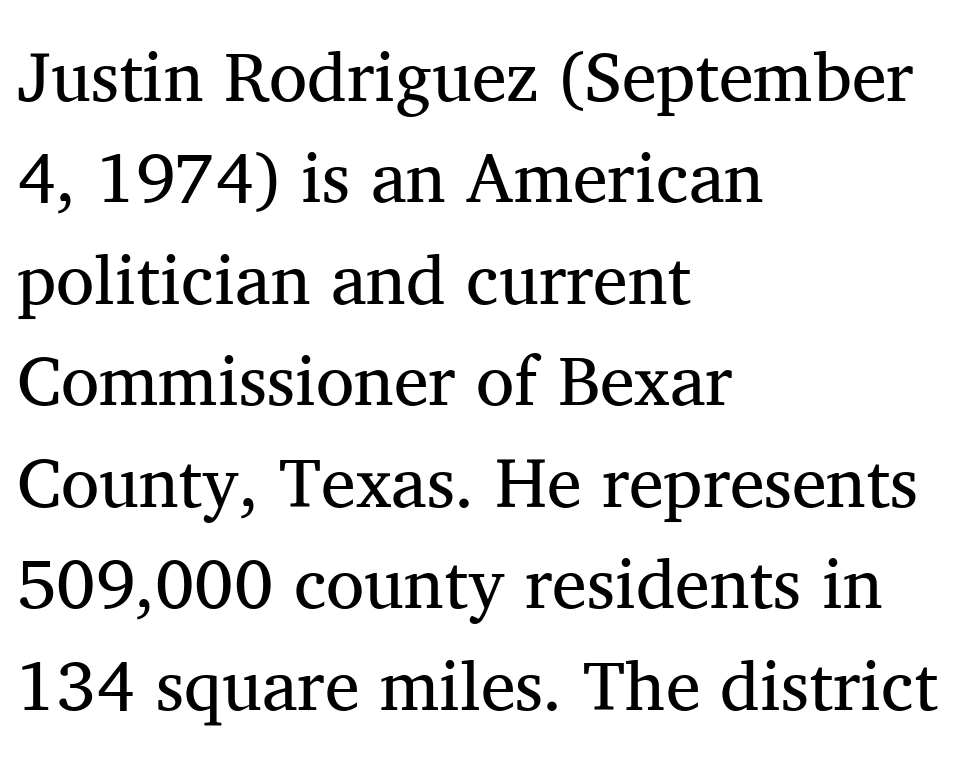
Q: Is the text bold? A: No.
Q: Is the text italic (slanted)? A: No, it is upright.
Q: Is the typeface a serif or a sans-serif typeface? A: Serif.
Q: Is the text underlined? A: No.
Q: How is the paragraph aligned? A: Left-aligned.
Q: Is the spacing between letters normal or unusually wide? A: Normal.
Q: Is the spacing between lines tight, normal or loose? A: Normal.
Q: Width (condensed, normal, or wide)? A: Normal.
Q: Stroke contrast? A: Medium.
Q: x-height? A: Medium.
Q: Monospaced? A: No.
